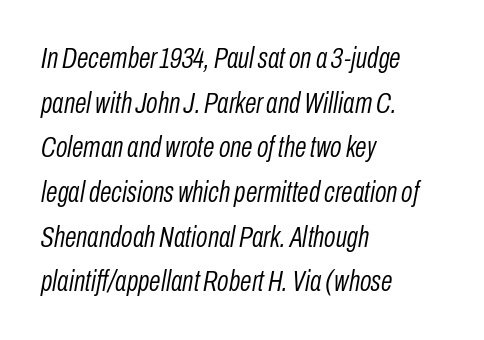
Q: Is the text bold? A: No.
Q: Is the text italic (slanted)? A: Yes, it leans right by about 10 degrees.
Q: Is the text underlined? A: No.
Q: How is the paragraph aligned? A: Left-aligned.
Q: Is the spacing between letters normal or unusually wide? A: Normal.
Q: Is the spacing between lines tight, normal or loose? A: Normal.
Q: Width (condensed, normal, or wide)? A: Condensed.
Q: Stroke contrast? A: Low.
Q: x-height? A: Medium.
Q: Monospaced? A: No.
